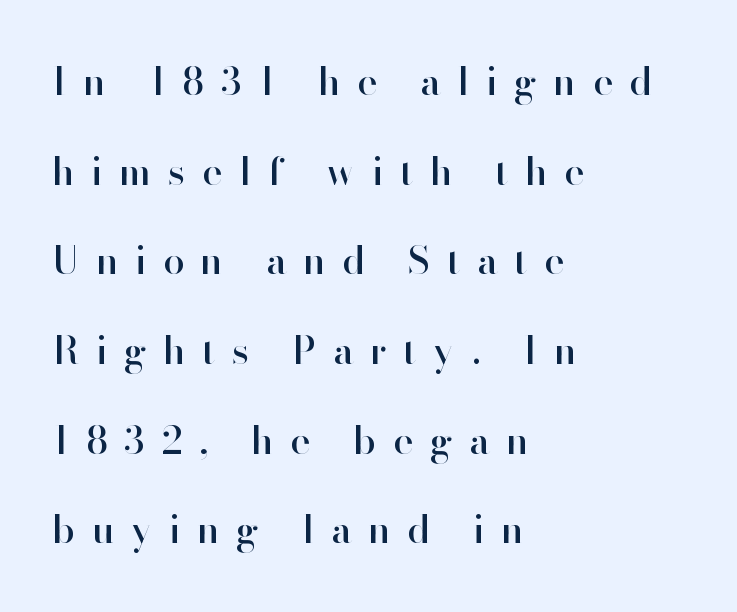
{"serif": "no", "italic": "no", "width": "normal", "stroke_contrast": "high", "x_height": "small", "monospaced": "no", "underline": "no", "align": "left", "line_spacing": "loose", "line_spacing_ratio": 2.36, "letter_spacing": "wide", "letter_spacing_em": 0.44, "glyph_px": 38}
